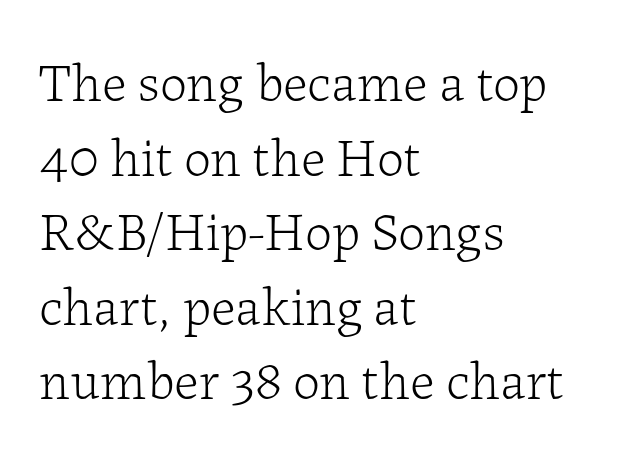
Q: Is the text bold? A: No.
Q: Is the text italic (slanted)? A: No, it is upright.
Q: Is the typeface a serif or a sans-serif typeface? A: Serif.
Q: Is the text underlined? A: No.
Q: How is the paragraph aligned? A: Left-aligned.
Q: Is the spacing between letters normal or unusually wide? A: Normal.
Q: Is the spacing between lines tight, normal or loose? A: Normal.
Q: Width (condensed, normal, or wide)? A: Normal.
Q: Stroke contrast? A: Low.
Q: x-height? A: Medium.
Q: Monospaced? A: No.
